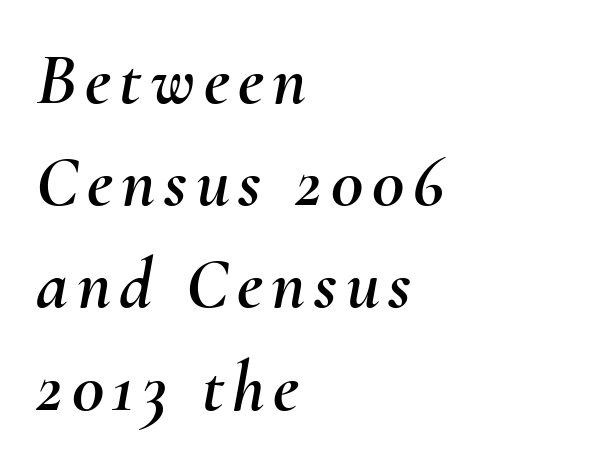
Designer's note — italics engaged. Lines of text with bare space underneath. Caption: multi-line text, flush left, ragged right. One glance says typical: line gaps are just what's usual. The passage shown is typed in a proportional face where columns would drift.
